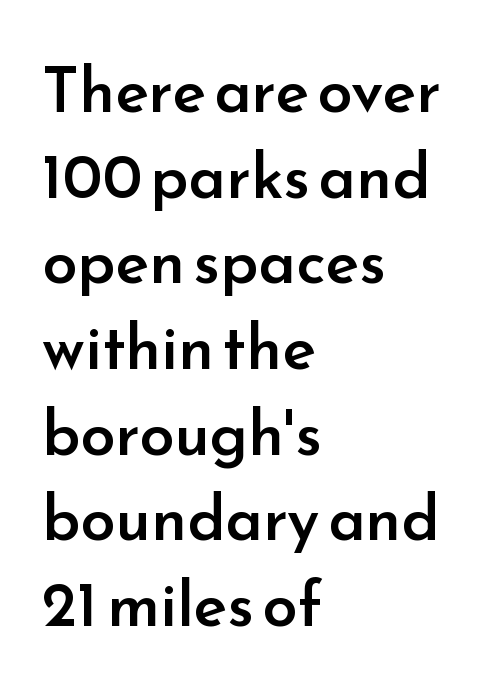
{"serif": "no", "italic": "no", "bold": "semi", "weight": "semibold", "width": "normal", "stroke_contrast": "low", "x_height": "small", "monospaced": "no", "underline": "no", "align": "left", "line_spacing": "normal", "line_spacing_ratio": 1.36, "letter_spacing": "normal", "letter_spacing_em": 0.0, "glyph_px": 63}
